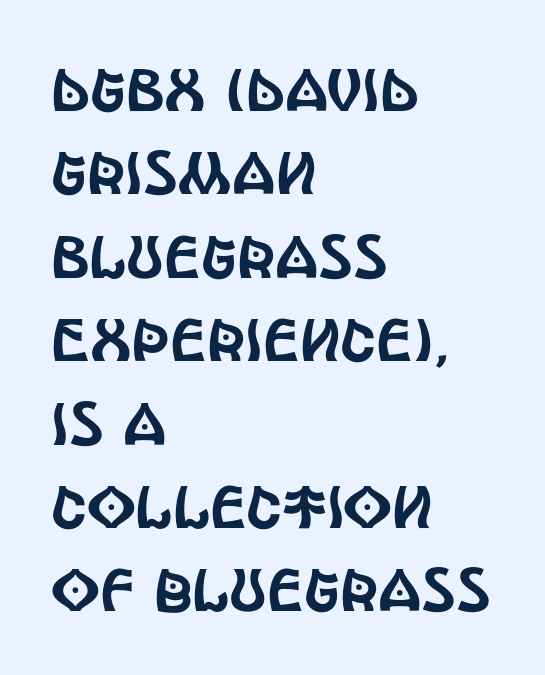
{"serif": "no", "italic": "no", "width": "condensed", "x_height": "large", "monospaced": "no", "underline": "no", "align": "left", "line_spacing": "normal", "line_spacing_ratio": 1.39, "letter_spacing": "normal", "letter_spacing_em": 0.0, "glyph_px": 60}
